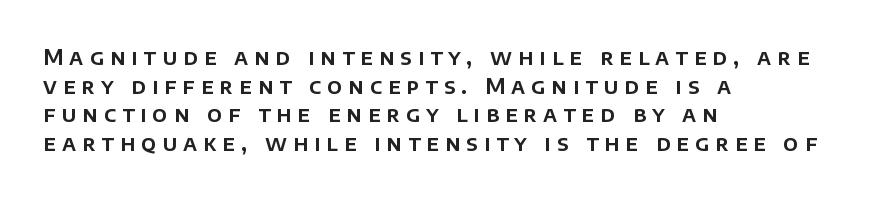
The image shows 21 px text type, upright; set left-aligned, normal line spacing (1.36x), unusually wide letter spacing (+0.29 em), not underlined.
